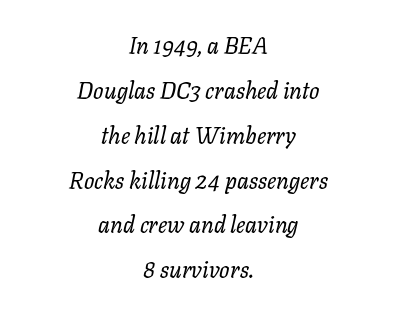
The image shows 23 px text type, italic (leaning right); set centered, loose line spacing (1.95x), normal letter spacing, not underlined.
